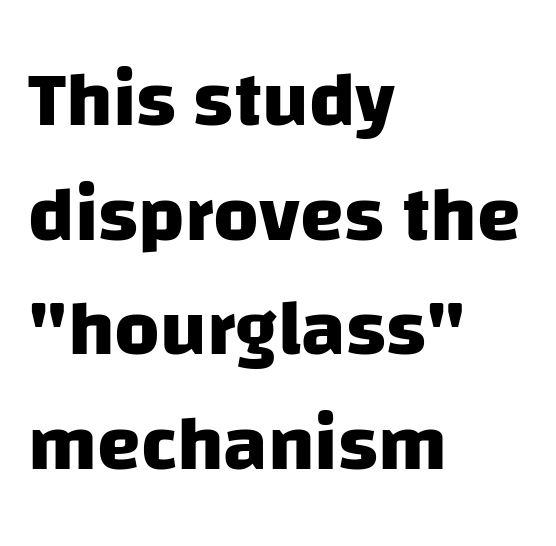
Q: Is the text bold? A: Yes.
Q: Is the typeface a serif or a sans-serif typeface? A: Sans-serif.
Q: Is the text underlined? A: No.
Q: How is the paragraph aligned? A: Left-aligned.
Q: Is the spacing between letters normal or unusually wide? A: Normal.
Q: Is the spacing between lines tight, normal or loose? A: Normal.
Q: Width (condensed, normal, or wide)? A: Normal.
Q: Stroke contrast? A: Low.
Q: x-height? A: Large.
Q: Monospaced? A: No.
